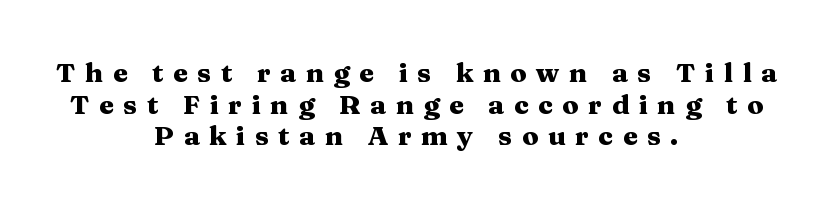
The image shows 27 px bold type, upright; set centered, line spacing 1.17x, unusually wide letter spacing (+0.35 em), not underlined.
